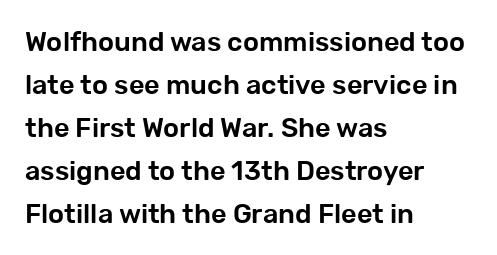
{"italic": "no", "underline": "no", "align": "left", "line_spacing": "normal", "line_spacing_ratio": 1.59, "letter_spacing": "normal", "letter_spacing_em": 0.0, "glyph_px": 27}
